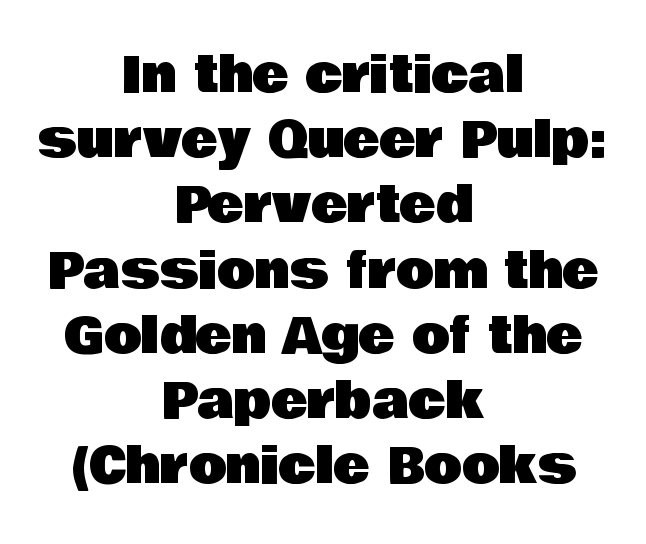
The image shows 49 px sans-serif type, upright; set centered, normal line spacing (1.33x), normal letter spacing, not underlined; low stroke contrast and a large x-height.
